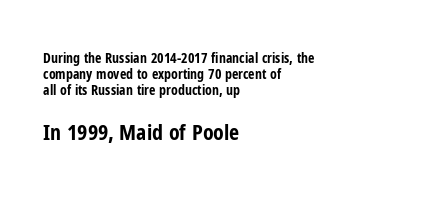
Underlining? Definitely not there. Strokes here are thick enough to call this a true bold. This is roman type, the default non-slanted kind. Short and long lines alike share a common starting point at left. Glyph-to-glyph distance matches everyday printed text.
